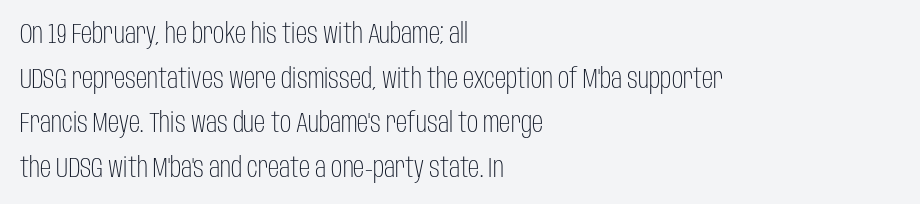
Q: Is the text bold? A: No.
Q: Is the text italic (slanted)? A: No, it is upright.
Q: Is the typeface a serif or a sans-serif typeface? A: Sans-serif.
Q: Is the text underlined? A: No.
Q: How is the paragraph aligned? A: Left-aligned.
Q: Is the spacing between letters normal or unusually wide? A: Normal.
Q: Is the spacing between lines tight, normal or loose? A: Normal.
Q: Width (condensed, normal, or wide)? A: Condensed.
Q: Stroke contrast? A: Low.
Q: x-height? A: Large.
Q: Monospaced? A: No.
